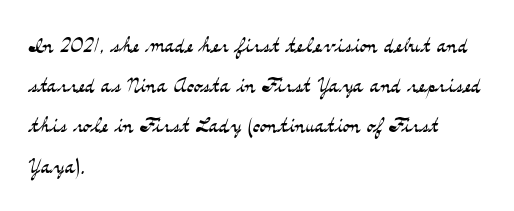
The paragraph shown leans on its left margin. Has an underline been added? It has not. The cut favours lightness, reaching ordinary text weight at its darkest.
